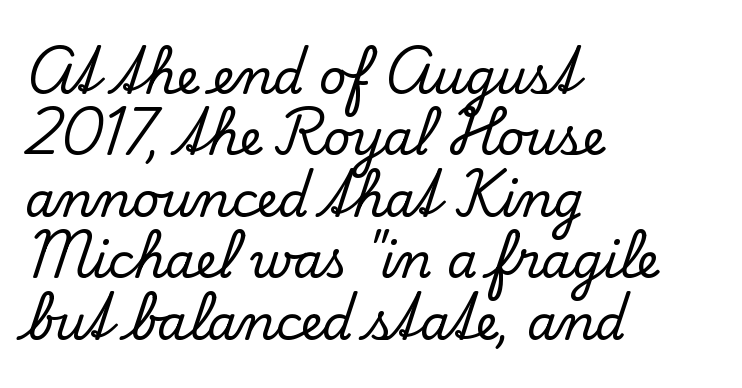
The image shows 48 px serif type; set left-aligned, normal line spacing (1.28x), normal letter spacing, not underlined; low stroke contrast and a small x-height.
